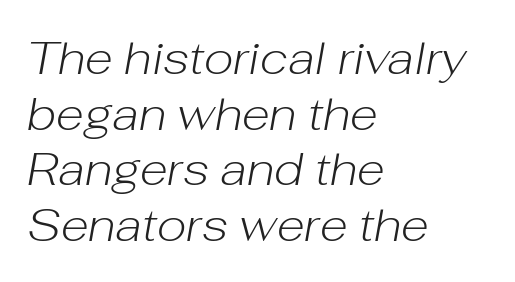
The image shows 46 px light type, italic (leaning right); set left-aligned, line spacing 1.21x, normal letter spacing, not underlined; low stroke contrast and a medium x-height.
